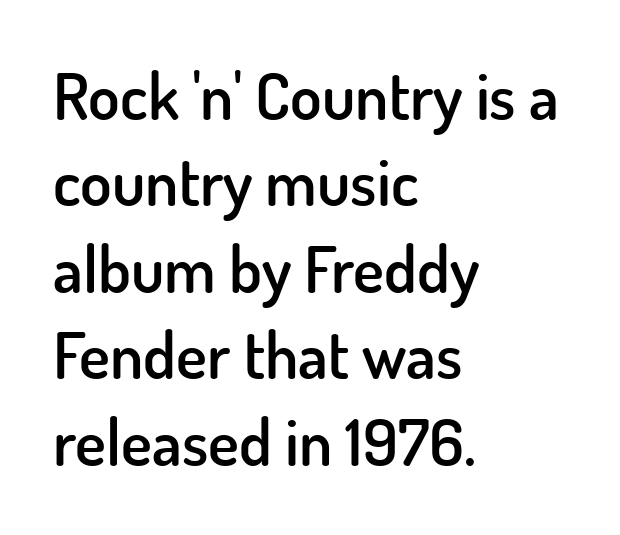
The image shows 65 px semibold sans-serif type, upright; set left-aligned, normal line spacing (1.33x), normal letter spacing, not underlined; low stroke contrast and a small x-height.
